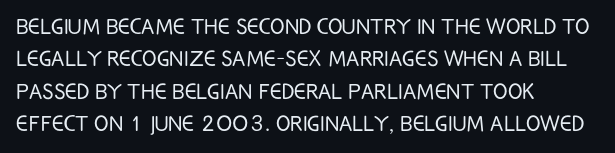
Q: Is the text bold? A: No.
Q: Is the text italic (slanted)? A: No, it is upright.
Q: Is the text underlined? A: No.
Q: How is the paragraph aligned? A: Left-aligned.
Q: Is the spacing between letters normal or unusually wide? A: Normal.
